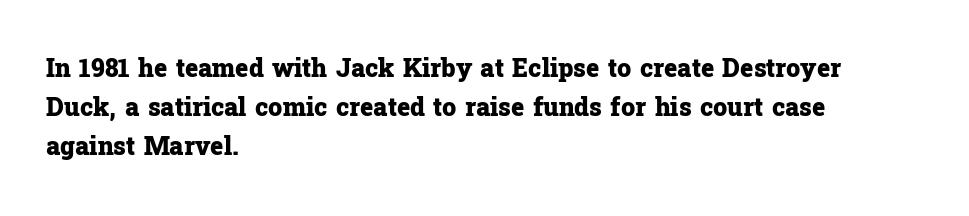
{"italic": "no", "bold": "yes", "underline": "no", "align": "left", "line_spacing": "normal", "line_spacing_ratio": 1.56, "letter_spacing": "normal", "letter_spacing_em": 0.0, "glyph_px": 25}
